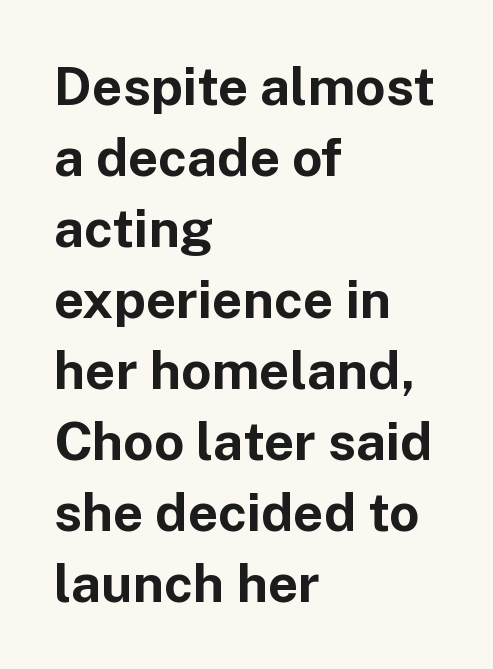
Q: Is the text bold? A: Yes.
Q: Is the text italic (slanted)? A: No, it is upright.
Q: Is the typeface a serif or a sans-serif typeface? A: Sans-serif.
Q: Is the text underlined? A: No.
Q: How is the paragraph aligned? A: Left-aligned.
Q: Is the spacing between letters normal or unusually wide? A: Normal.
Q: Is the spacing between lines tight, normal or loose? A: Normal.
Q: Width (condensed, normal, or wide)? A: Normal.
Q: Stroke contrast? A: Low.
Q: x-height? A: Medium.
Q: Monospaced? A: No.
